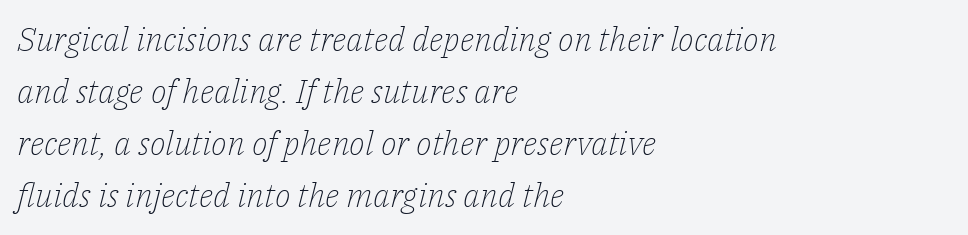
Q: Is the text bold? A: No.
Q: Is the text italic (slanted)? A: Yes, it leans right by about 14 degrees.
Q: Is the typeface a serif or a sans-serif typeface? A: Serif.
Q: Is the text underlined? A: No.
Q: How is the paragraph aligned? A: Left-aligned.
Q: Is the spacing between letters normal or unusually wide? A: Normal.
Q: Is the spacing between lines tight, normal or loose? A: Normal.
Q: Width (condensed, normal, or wide)? A: Normal.
Q: Stroke contrast? A: Low.
Q: x-height? A: Medium.
Q: Monospaced? A: No.
